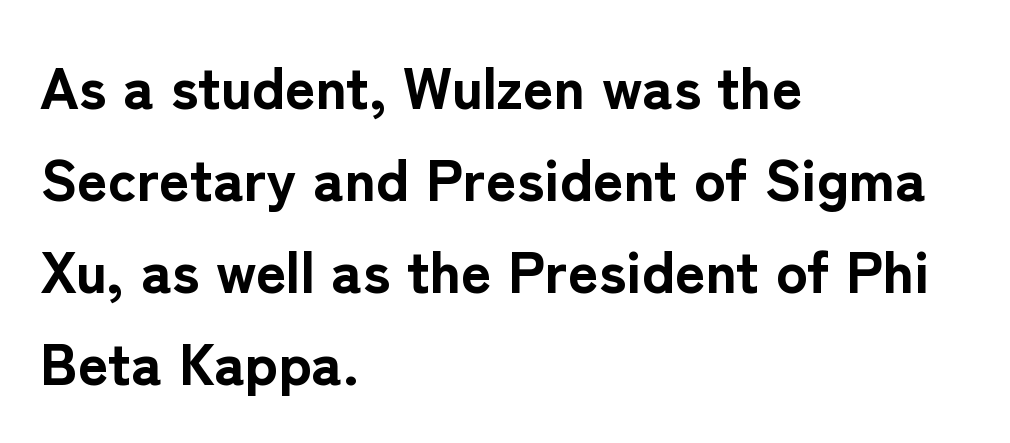
{"serif": "no", "italic": "no", "bold": "yes", "weight": "bold", "width": "normal", "stroke_contrast": "low", "x_height": "medium", "monospaced": "no", "underline": "no", "align": "left", "line_spacing": "normal", "line_spacing_ratio": 1.56, "letter_spacing": "normal", "letter_spacing_em": 0.0, "glyph_px": 59}
